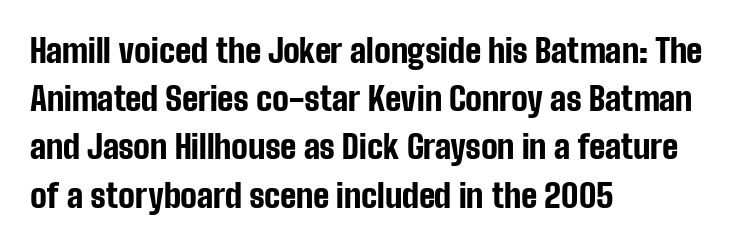
The image shows 33 px bold, condensed sans-serif type, upright; set left-aligned, normal line spacing (1.46x), normal letter spacing, not underlined; low stroke contrast and a medium x-height.
